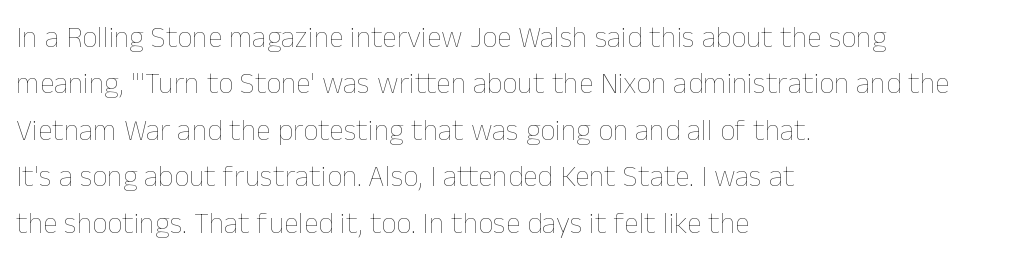
{"italic": "no", "bold": "no", "weight": "thin", "width": "normal", "stroke_contrast": "low", "x_height": "medium", "monospaced": "no", "underline": "no", "align": "left", "line_spacing": "normal", "line_spacing_ratio": 1.55, "letter_spacing": "normal", "letter_spacing_em": 0.0, "glyph_px": 30}
